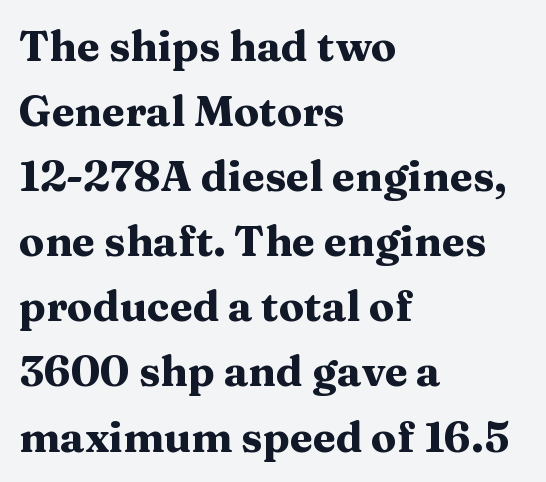
The horizontal fit of the characters is conventional and even. Typesetter's note: full bold, strokes at maximum text heaviness. To sum up the face: it has serifs. The specimen omits any rule beneath the text block's lines.
